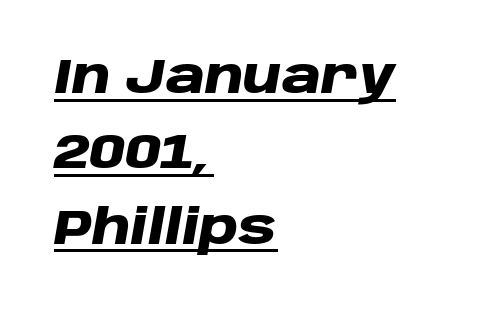
The typesetter chose a ragged-right arrangement here. The strokes are fattened all the way to bold. The rendering uses a moderate line-height, typical for paragraphs. This is oblique type, the kind used for emphasis or titles. The words here are underlined. Looks like regular typesetting: each glyph gets only the width it needs.
